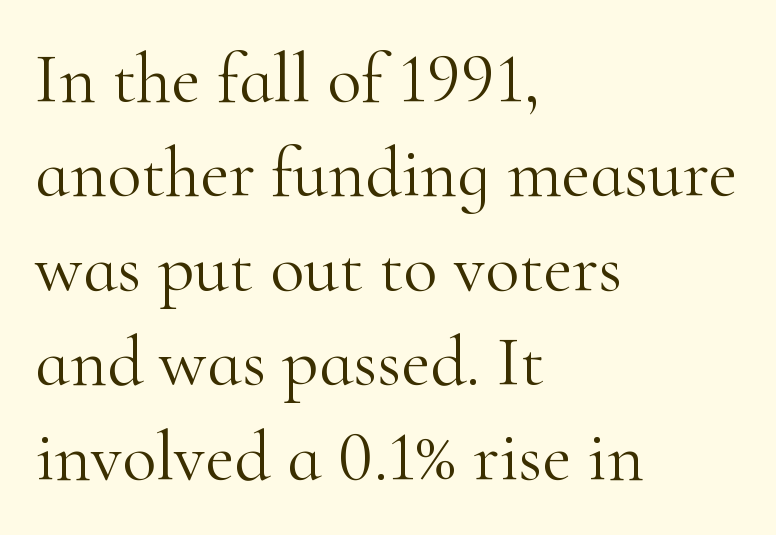
Q: Is the text bold? A: No.
Q: Is the text italic (slanted)? A: No, it is upright.
Q: Is the typeface a serif or a sans-serif typeface? A: Serif.
Q: Is the text underlined? A: No.
Q: How is the paragraph aligned? A: Left-aligned.
Q: Is the spacing between letters normal or unusually wide? A: Normal.
Q: Is the spacing between lines tight, normal or loose? A: Normal.
Q: Width (condensed, normal, or wide)? A: Normal.
Q: Stroke contrast? A: High.
Q: x-height? A: Small.
Q: Monospaced? A: No.
